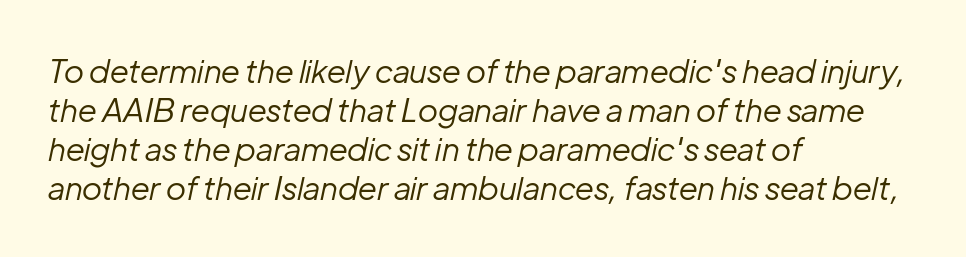
{"italic": "yes", "lean": "right", "slant_degrees": 12, "bold": "no", "weight": "regular", "width": "normal", "stroke_contrast": "low", "x_height": "medium", "monospaced": "no", "underline": "no", "align": "left", "line_spacing_ratio": 1.22, "letter_spacing": "normal", "letter_spacing_em": 0.0, "glyph_px": 32}
